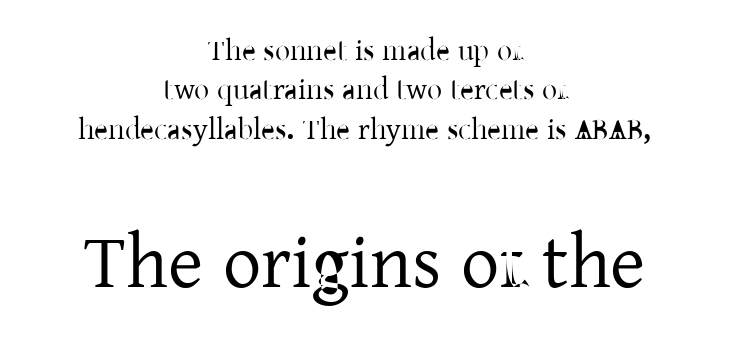
{"serif": "yes", "italic": "no", "width": "normal", "stroke_contrast": "low", "x_height": "medium", "monospaced": "no", "underline": "no", "align": "center", "line_spacing": "normal", "line_spacing_ratio": 1.31, "letter_spacing": "normal", "letter_spacing_em": 0.0, "larger_block": "second", "size_ratio": 2.53, "glyph_px": 76}
